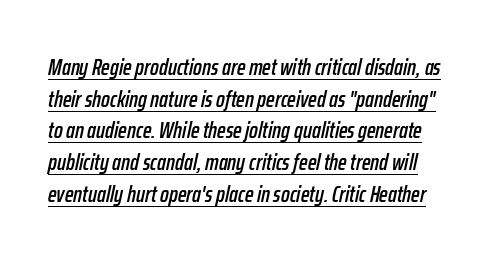
The image shows 23 px text type, italic (leaning right); set normal line spacing (1.38x), normal letter spacing, underlined.
